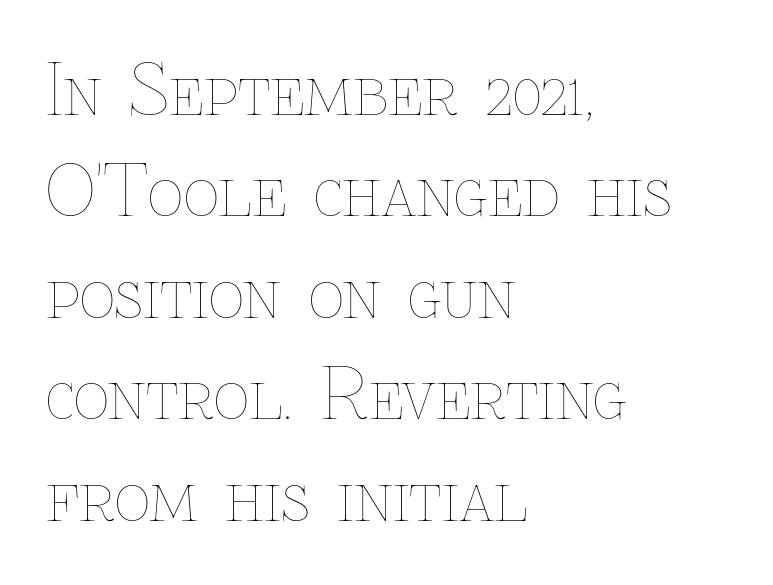
Horizontally, the lines are justified to the leading edge only. The foot of each line stays bare and open. The letterforms sit at book weight or below. Character widths vary here, with narrow letters taking less room than wide ones.
